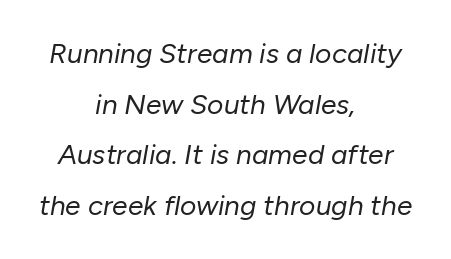
The image shows 28 px regular-weight type, italic (leaning right); set centered, line spacing 1.81x, normal letter spacing, not underlined; low stroke contrast and a medium x-height.
